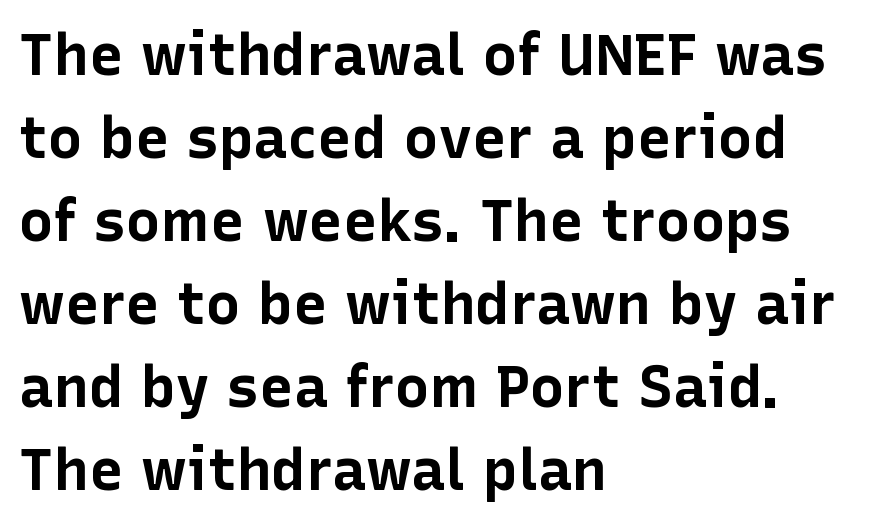
Q: Is the text bold? A: Yes.
Q: Is the text italic (slanted)? A: No, it is upright.
Q: Is the typeface a serif or a sans-serif typeface? A: Sans-serif.
Q: Is the text underlined? A: No.
Q: How is the paragraph aligned? A: Left-aligned.
Q: Is the spacing between letters normal or unusually wide? A: Normal.
Q: Is the spacing between lines tight, normal or loose? A: Normal.
Q: Width (condensed, normal, or wide)? A: Normal.
Q: Stroke contrast? A: Low.
Q: x-height? A: Medium.
Q: Monospaced? A: No.
